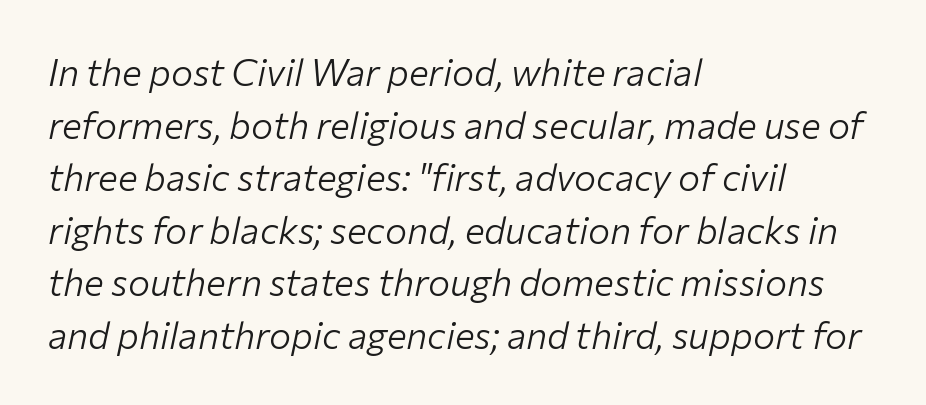
{"italic": "yes", "lean": "right", "slant_degrees": 12, "bold": "no", "weight": "light", "width": "normal", "stroke_contrast": "low", "x_height": "medium", "monospaced": "no", "underline": "no", "align": "left", "line_spacing": "normal", "line_spacing_ratio": 1.42, "letter_spacing": "normal", "letter_spacing_em": 0.0, "glyph_px": 37}
